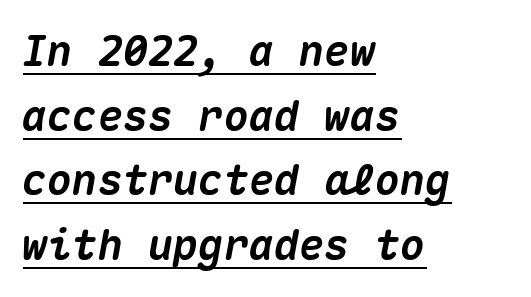
{"italic": "yes", "lean": "right", "slant_degrees": 10, "bold": "yes", "weight": "heavy", "width": "normal", "stroke_contrast": "medium", "x_height": "medium", "monospaced": "yes", "underline": "yes", "align": "left", "line_spacing": "normal", "line_spacing_ratio": 1.54, "letter_spacing": "normal", "letter_spacing_em": 0.0, "glyph_px": 42}
